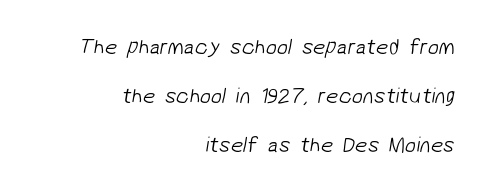
The image shows 22 px text type; set right-aligned, loose line spacing (2.22x), normal letter spacing, not underlined.
